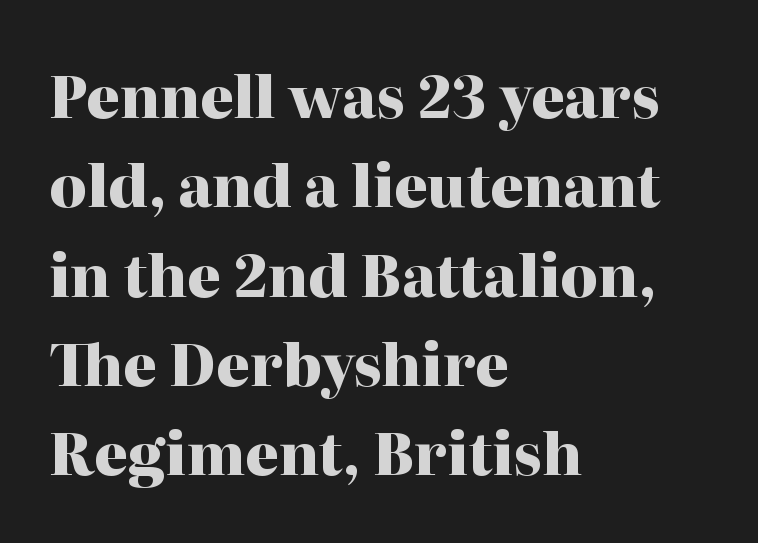
The face used here is rendered with its standard letterfit. The font's upright variant was chosen for this text. Caption: multi-line text, flush left, ragged right. The zone under the glyphs is completely vacant. Students, this is bold: see how much ink each stroke carries.
